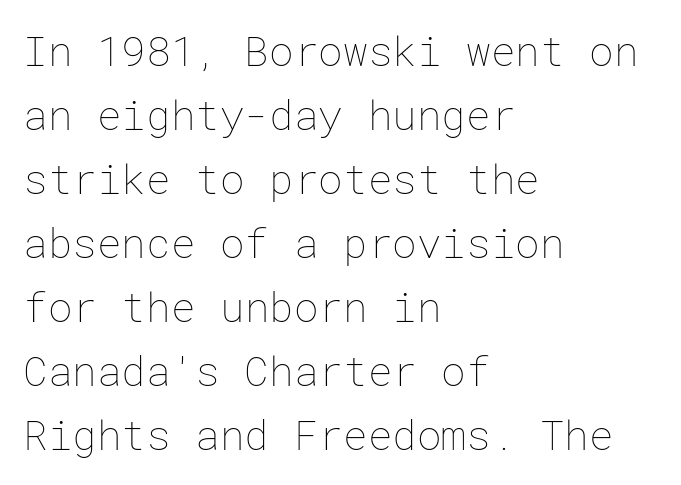
The image shows 41 px thin type, upright; set left-aligned, normal line spacing (1.56x), normal letter spacing, not underlined; low stroke contrast and a medium x-height.
